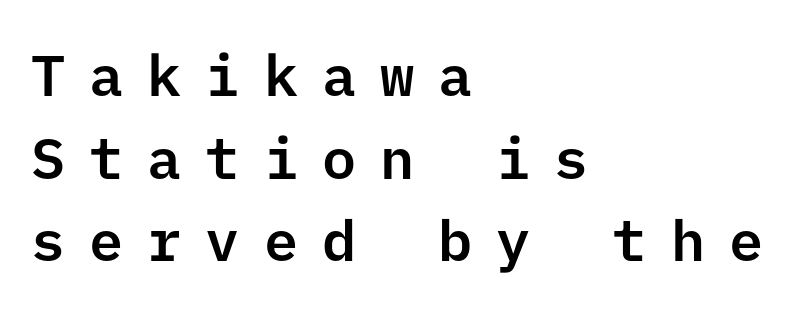
The image shows 57 px sans-serif type, upright; set left-aligned, normal line spacing (1.45x), unusually wide letter spacing (+0.42 em), not underlined; low stroke contrast and a medium x-height.
